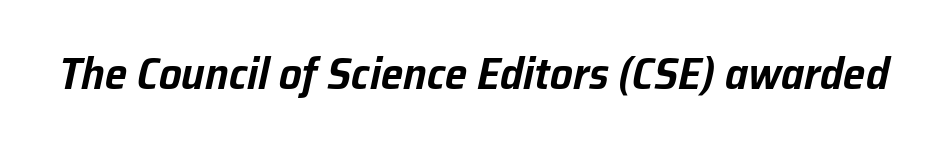
Q: Is the text italic (slanted)? A: Yes, it leans right by about 12 degrees.
Q: Is the text underlined? A: No.
Q: Is the spacing between letters normal or unusually wide? A: Normal.
Q: Width (condensed, normal, or wide)? A: Normal.
Q: Stroke contrast? A: Low.
Q: x-height? A: Medium.
Q: Monospaced? A: No.
